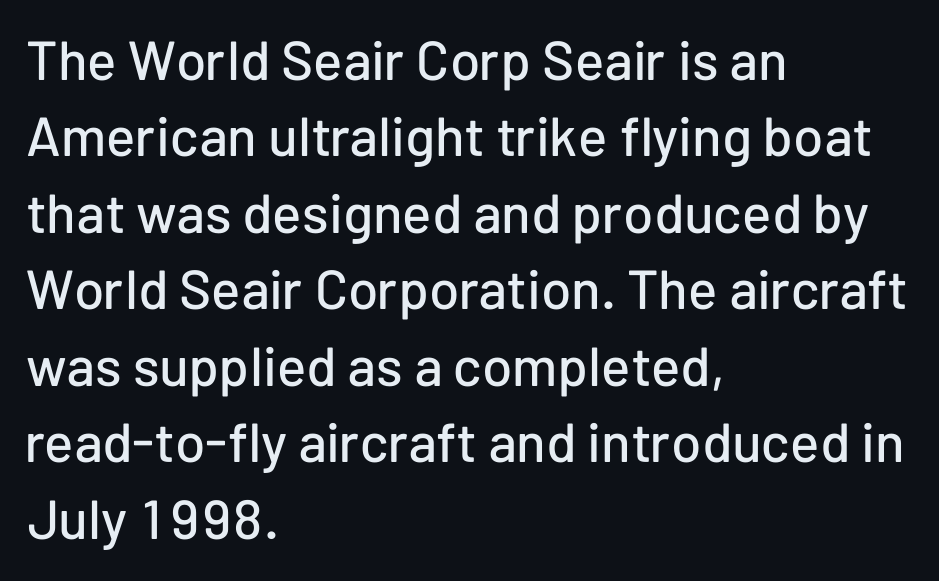
The font's upright variant was chosen for this text. Honestly, the letter spacing is just normal — you wouldn't notice it. No feet cap the strokes, marking this as sans-serif type. Rule under the text: the space is simply empty. Proportional: the letters do not fall into vertical columns. The passage shown stacks its lines at a standard gap.
